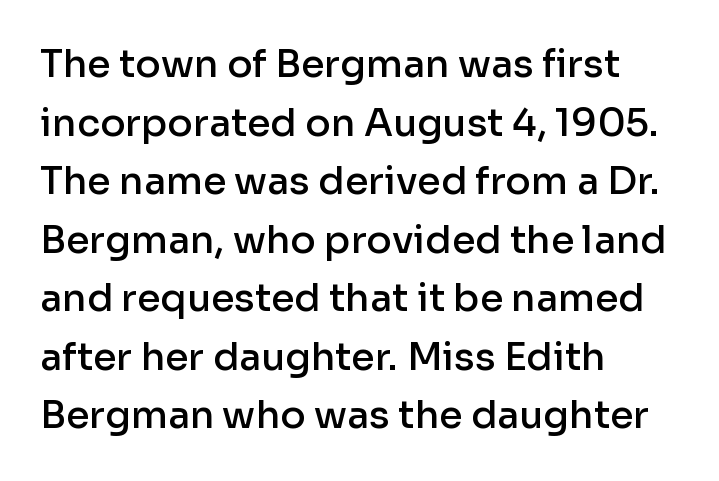
These words are printed semibold, heavier than regular yet not bold. If you drew a ruler down the left edge, every line would touch it. The passage shown is not underscored anywhere. Regarding leading, the lines here are spaced in the standard way. Ordinary non-slanted type is in use.
